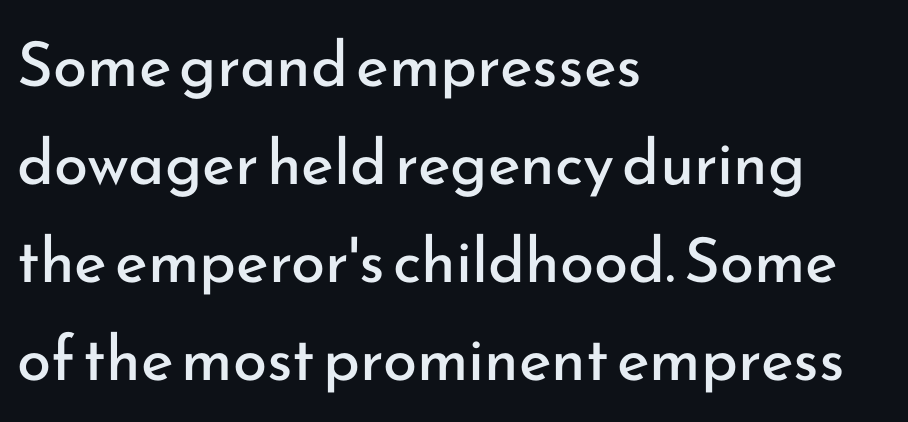
Letters rest on an invisible, unmarked baseline. Evenly set lines give the paragraph a standard silhouette. The type family on display is of the sans-serif kind. Quick note: not italic, upright. No heavy texture on the line: the type isn't bold.
